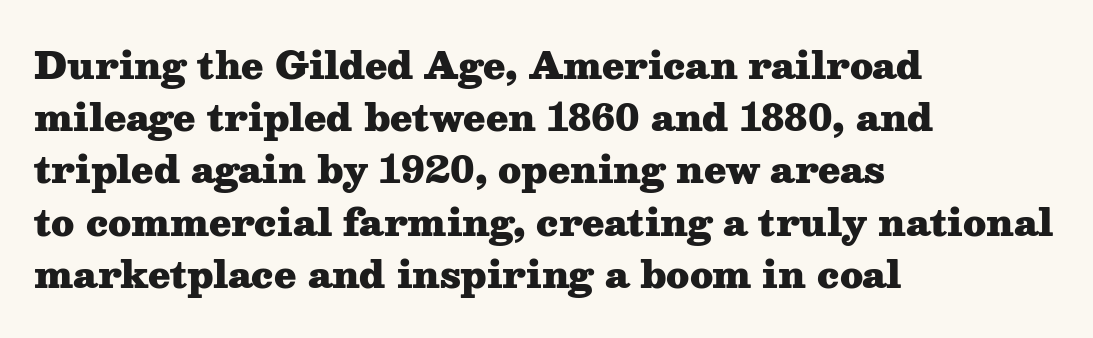
{"serif": "yes", "italic": "no", "bold": "yes", "weight": "heavy", "width": "wide", "stroke_contrast": "medium", "x_height": "medium", "monospaced": "no", "underline": "no", "align": "left", "line_spacing": "normal", "line_spacing_ratio": 1.45, "letter_spacing": "normal", "letter_spacing_em": 0.0, "glyph_px": 36}
